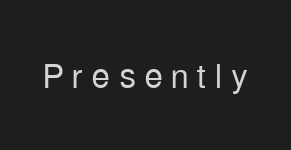
Caption: face not bold, strokes unweighted. Each letter keeps its own natural width here, so spacing adapts to shape. When letters stand straight like this, we call the style roman or upright. A clean baseline with only descenders dipping below it. Look at the bottom of the vertical strokes: they stop flat, with no serifs.
